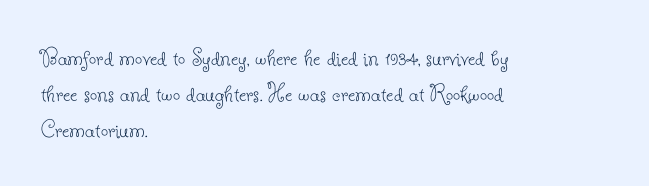
The characters are drawn with everyday or finer stroke widths. Line beginnings align vertically; line endings do not. Rule under the text: the space is simply empty. Words appear dense and cohesive because spacing is normal. Whoever set this chose a conventional vertical rhythm. Rendered with straight, roman letterforms.
